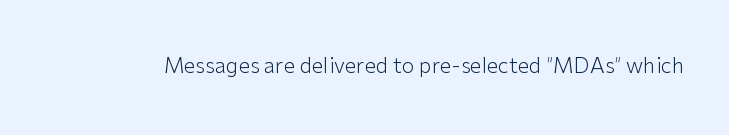
The passage shown is not underscored anywhere. The font's upright variant was chosen for this text. Stems here are at most as thick as an everyday book face. Observe the ordinary spacing: letters are neighbours, not strangers.
